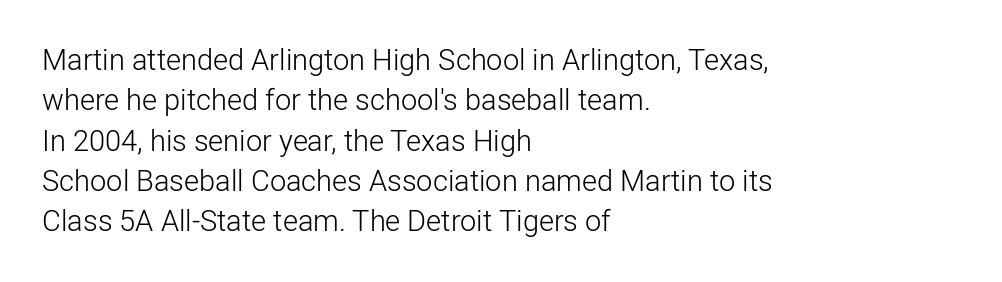
{"serif": "no", "italic": "no", "bold": "no", "weight": "light", "width": "normal", "stroke_contrast": "low", "x_height": "medium", "monospaced": "no", "underline": "no", "align": "left", "line_spacing": "normal", "line_spacing_ratio": 1.39, "letter_spacing": "normal", "letter_spacing_em": 0.0, "glyph_px": 29}
